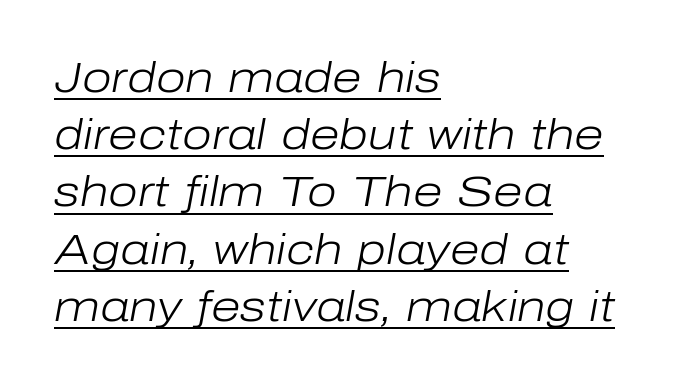
Q: Is the text bold? A: No.
Q: Is the text italic (slanted)? A: Yes, it leans right by about 10 degrees.
Q: Is the text underlined? A: Yes.
Q: How is the paragraph aligned? A: Left-aligned.
Q: Is the spacing between letters normal or unusually wide? A: Normal.
Q: Is the spacing between lines tight, normal or loose? A: Normal.
Q: Width (condensed, normal, or wide)? A: Normal.
Q: Stroke contrast? A: Low.
Q: x-height? A: Medium.
Q: Monospaced? A: No.
